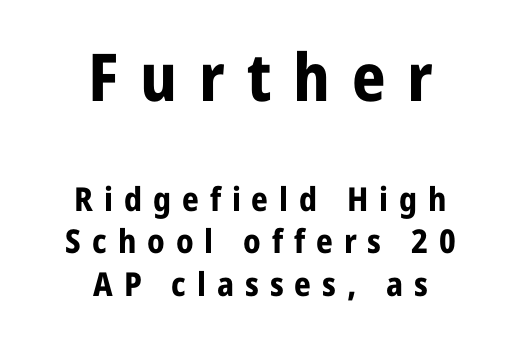
The image shows 66 px bold sans-serif type, upright; set centered, normal line spacing (1.3x), unusually wide letter spacing (+0.33 em), not underlined; the first (top) block is 2.0x larger; low stroke contrast and a medium x-height.
